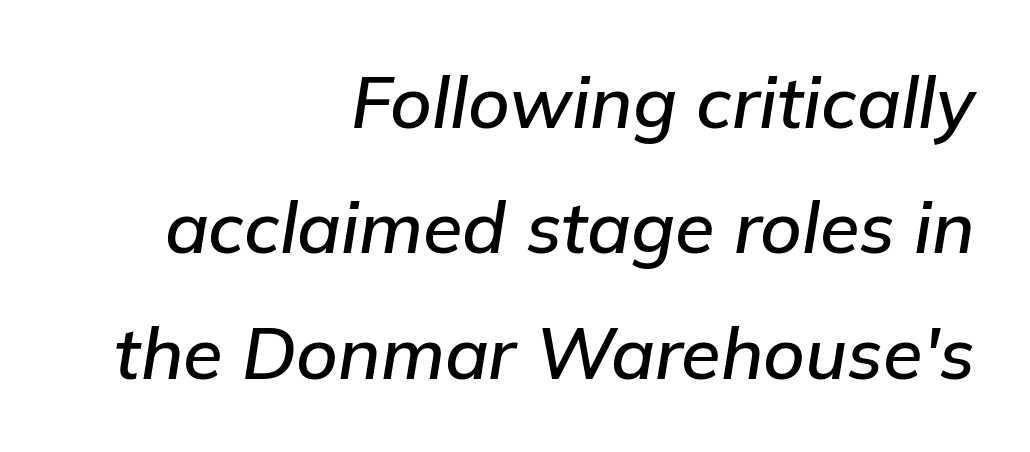
{"italic": "yes", "lean": "right", "slant_degrees": 9, "width": "normal", "stroke_contrast": "low", "x_height": "medium", "monospaced": "no", "underline": "no", "align": "right", "line_spacing_ratio": 1.74, "letter_spacing": "normal", "letter_spacing_em": 0.0, "glyph_px": 72}
